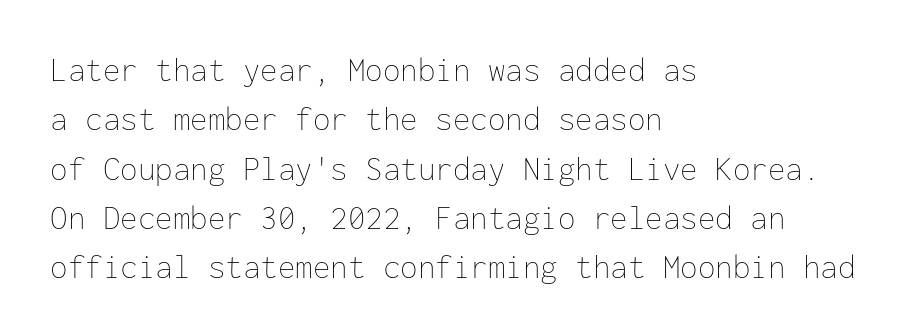
The image shows 35 px thin type, upright, monospaced; set left-aligned, normal line spacing (1.41x), normal letter spacing, not underlined; low stroke contrast and a medium x-height.
